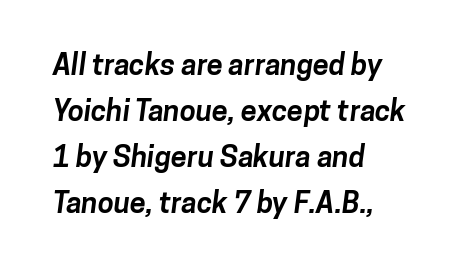
Honestly, the letter spacing is just normal — you wouldn't notice it. Nope, no serifs anywhere on these letters. Looks like regular typesetting: each glyph gets only the width it needs. These lines stack with their left ends in a neat column. Does the leading feel generous? No, just average. The passage shown is emphatically bold.
